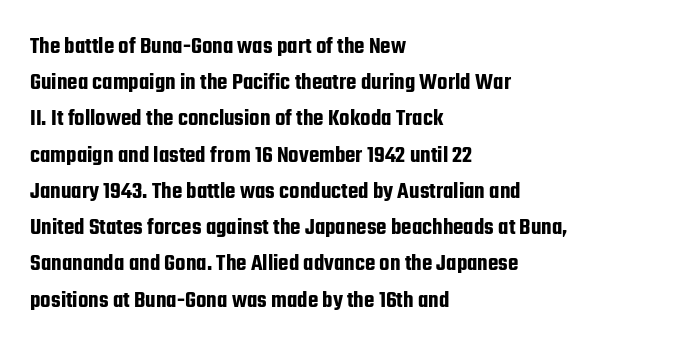
Leading: standard. Ascenders rise straight up at ninety degrees. Nobody drew a line under any word here. Here the glyphs are tracked normally, forming tight word shapes. All the whitespace from short lines collects on the right.
